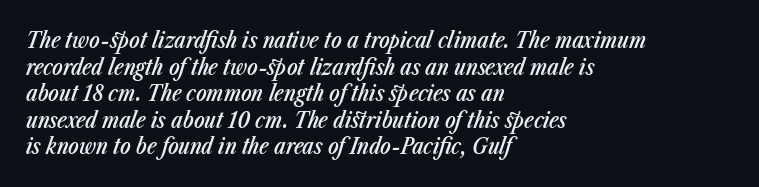
The image shows 22 px text type, italic (leaning right); set left-aligned, line spacing 1.21x, normal letter spacing, not underlined.
